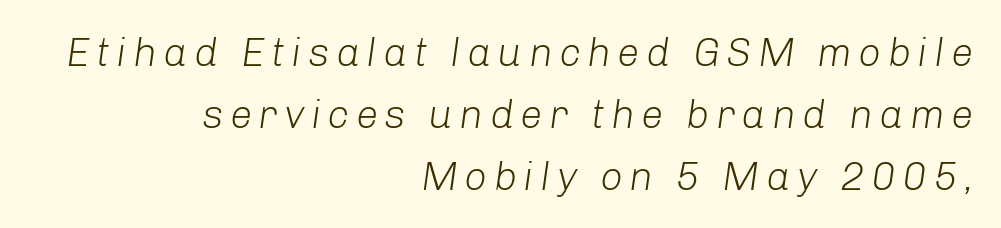
The image shows 40 px light type, italic (leaning right); set right-aligned, normal line spacing (1.55x), not underlined; low stroke contrast and a medium x-height.
